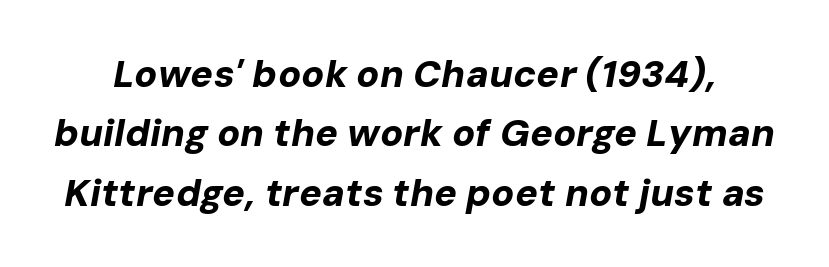
Standard letterfit; no display-style spreading of the glyphs. The font is running at its bold setting. Varying glyph widths throughout — classic text-font behaviour. Compared with ordinary roman type, these characters are visibly tilted. Leading matches the norm, producing a regular column.
